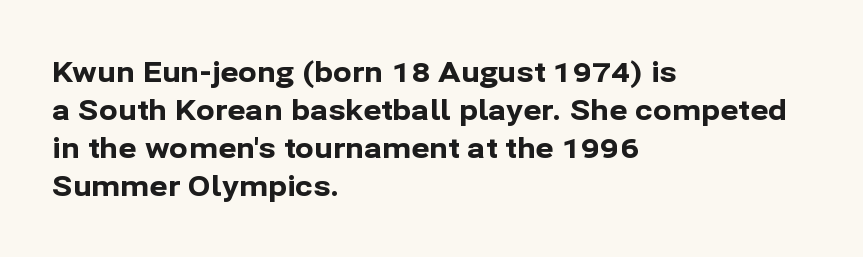
The image shows 28 px bold sans-serif type, upright; set left-aligned, normal line spacing (1.36x), normal letter spacing, not underlined; low stroke contrast and a medium x-height.
